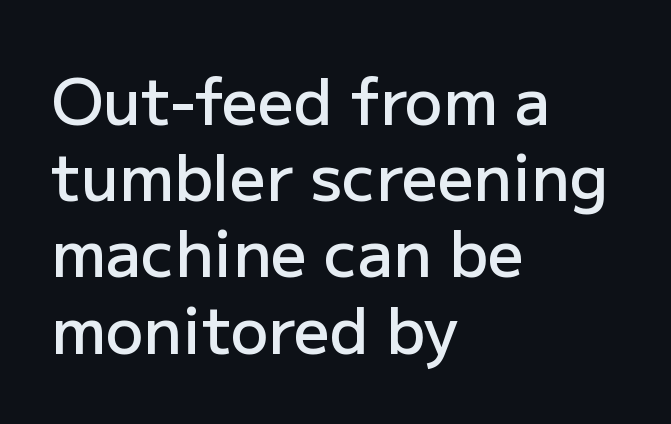
The axis of the letterforms is exactly vertical. Horizontal alignment here is leftward, the default for most running prose. The type is set solid horizontally, with unmodified tracking. Character widths vary here, with narrow letters taking less room than wide ones. The passage shown is not underscored anywhere. Nope, no serifs anywhere on these letters.
